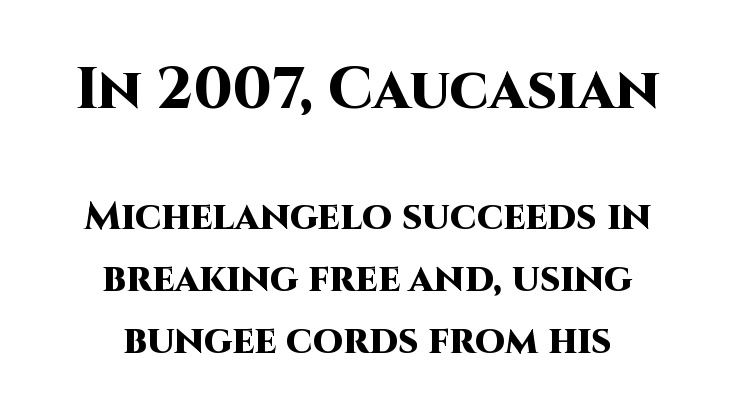
Q: Is the text bold? A: Yes.
Q: Is the text italic (slanted)? A: No, it is upright.
Q: Is the typeface a serif or a sans-serif typeface? A: Sans-serif.
Q: Is the text underlined? A: No.
Q: How is the paragraph aligned? A: Centered.
Q: Is the spacing between letters normal or unusually wide? A: Normal.
Q: Is the spacing between lines tight, normal or loose? A: Normal.
Q: Which block of text is set in a larger size, the first (top) or the second (bottom)? A: The first (top) one.
Q: Width (condensed, normal, or wide)? A: Normal.
Q: Stroke contrast? A: High.
Q: x-height? A: Large.
Q: Monospaced? A: No.
